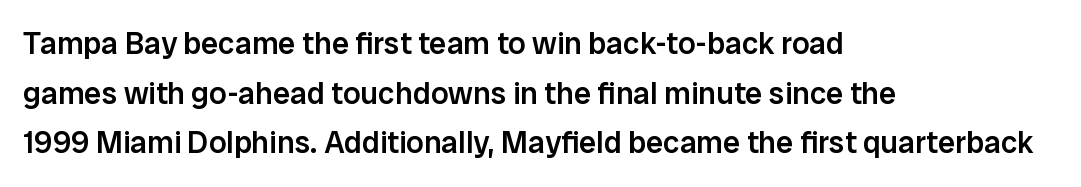
Q: Is the text bold? A: Semi-bold.
Q: Is the text italic (slanted)? A: No, it is upright.
Q: Is the typeface a serif or a sans-serif typeface? A: Sans-serif.
Q: Is the text underlined? A: No.
Q: How is the paragraph aligned? A: Left-aligned.
Q: Is the spacing between letters normal or unusually wide? A: Normal.
Q: Is the spacing between lines tight, normal or loose? A: Normal.
Q: Width (condensed, normal, or wide)? A: Normal.
Q: Stroke contrast? A: Low.
Q: x-height? A: Medium.
Q: Monospaced? A: No.
